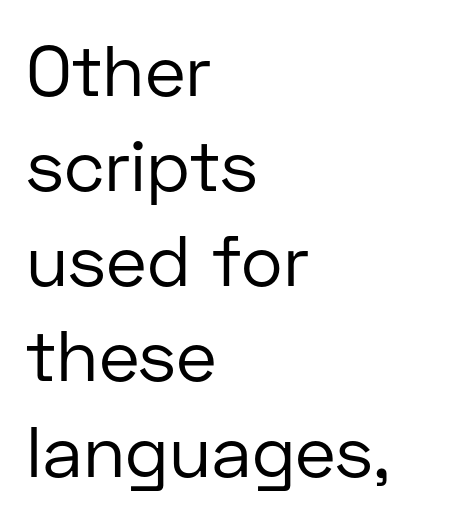
These lines are set flush left with a ragged right edge. Stems here are at most as thick as an everyday book face. The face used here is proportionally spaced, like ordinary book or web type. A sans-serif font was chosen for this passage. Any mark beneath the type? The region is blank.
